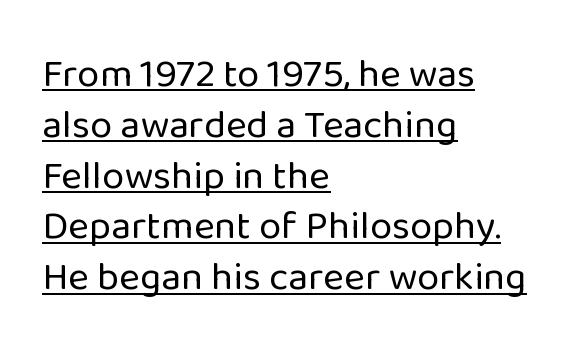
Q: Is the text bold? A: No.
Q: Is the text italic (slanted)? A: No, it is upright.
Q: Is the typeface a serif or a sans-serif typeface? A: Sans-serif.
Q: Is the text underlined? A: Yes.
Q: How is the paragraph aligned? A: Left-aligned.
Q: Is the spacing between letters normal or unusually wide? A: Normal.
Q: Is the spacing between lines tight, normal or loose? A: Normal.
Q: Width (condensed, normal, or wide)? A: Normal.
Q: Stroke contrast? A: Low.
Q: x-height? A: Medium.
Q: Monospaced? A: No.
